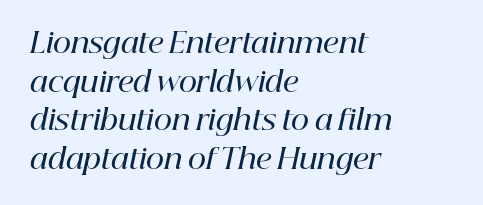
Q: Is the text bold? A: Semi-bold.
Q: Is the text italic (slanted)? A: Yes, it leans right by about 12 degrees.
Q: Is the typeface a serif or a sans-serif typeface? A: Serif.
Q: Is the text underlined? A: No.
Q: How is the paragraph aligned? A: Left-aligned.
Q: Is the spacing between letters normal or unusually wide? A: Normal.
Q: Is the spacing between lines tight, normal or loose? A: Normal.
Q: Width (condensed, normal, or wide)? A: Normal.
Q: Stroke contrast? A: High.
Q: x-height? A: Medium.
Q: Monospaced? A: No.
